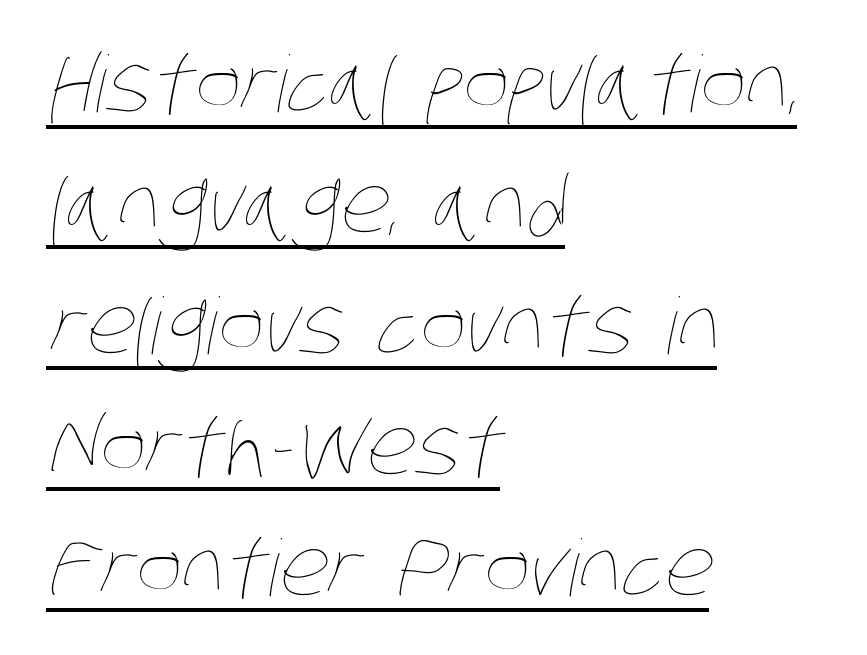
Q: Is the text bold? A: No.
Q: Is the text underlined? A: Yes.
Q: How is the paragraph aligned? A: Left-aligned.
Q: Is the spacing between letters normal or unusually wide? A: Normal.
Q: Is the spacing between lines tight, normal or loose? A: Normal.
Q: Width (condensed, normal, or wide)? A: Condensed.
Q: Stroke contrast? A: Low.
Q: x-height? A: Large.
Q: Monospaced? A: No.
